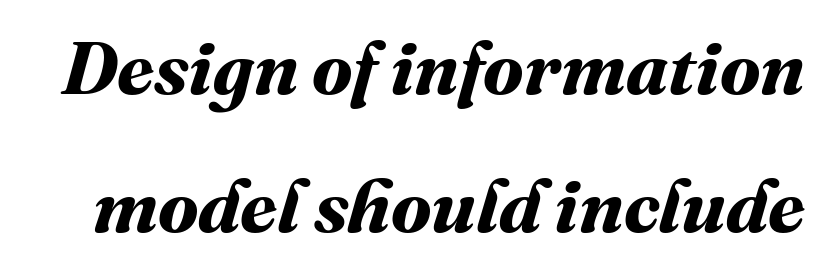
Every letter is thick-stroked: bold, no question. Lines of text with bare space underneath. Letter spacing: default. Is this a fixed-width face? No — the glyphs have proportional, varying widths.
